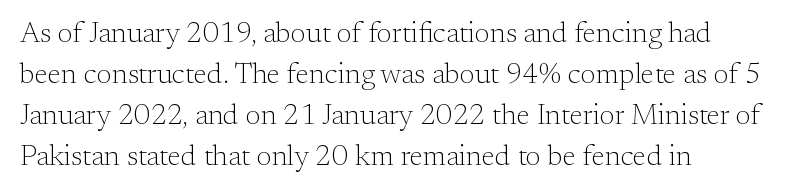
The image shows 29 px light serif type, upright; set left-aligned, normal line spacing (1.41x), normal letter spacing, not underlined; medium stroke contrast and a small x-height.
